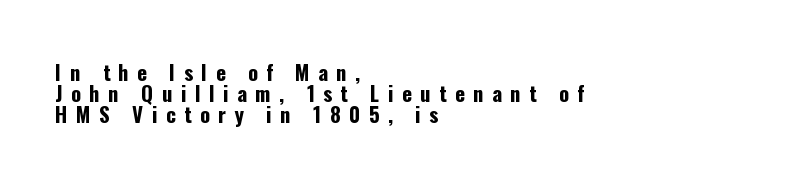
The paragraph has a hard left edge and a soft right edge. Do the letters lean? They stand straight. Compared with typical body copy, the letter spacing here is much looser. Typesetter's note: full bold, strokes at maximum text heaviness. A clean baseline with only descenders dipping below it.
